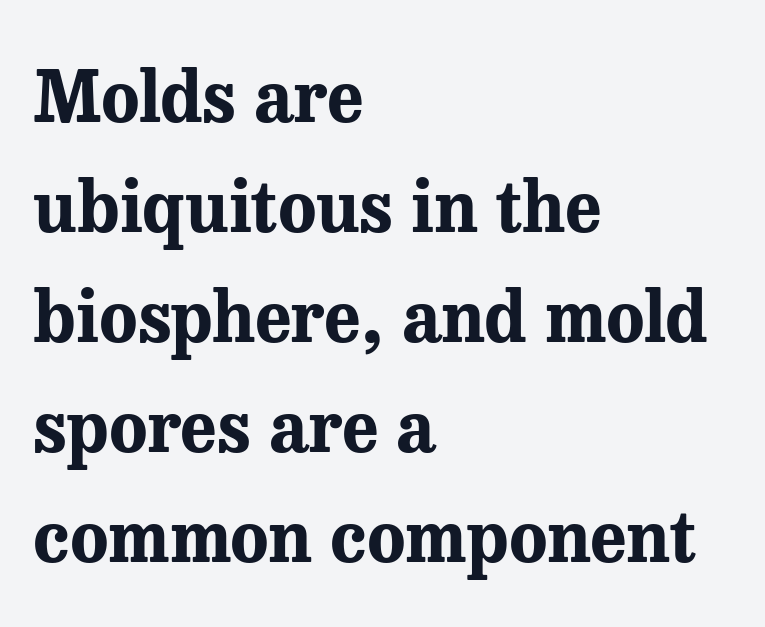
Strong, thick strokes mark this as bold type. The area under the type is left untouched. If you measured baseline to baseline, you'd find a middling distance. You could not count columns in this text — the font is proportionally spaced. The letterforms sit shoulder to shoulder at normal distance. If you drew a line through each stem, it would be perfectly vertical.
